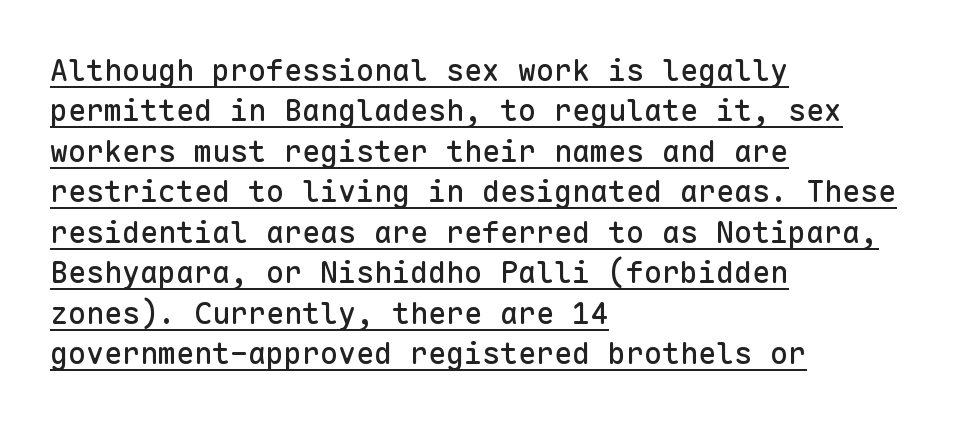
The image shows 30 px sans-serif type, upright, monospaced; set left-aligned, normal line spacing (1.35x), normal letter spacing, underlined; low stroke contrast and a medium x-height.
